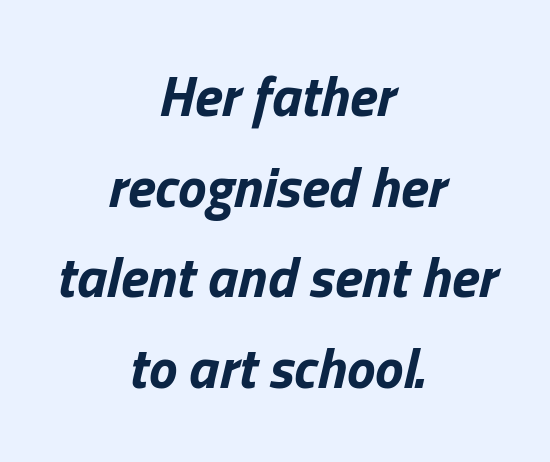
Q: Is the text bold? A: Yes.
Q: Is the text italic (slanted)? A: Yes, it leans right by about 13 degrees.
Q: Is the text underlined? A: No.
Q: How is the paragraph aligned? A: Centered.
Q: Is the spacing between letters normal or unusually wide? A: Normal.
Q: Is the spacing between lines tight, normal or loose? A: Normal.
Q: Width (condensed, normal, or wide)? A: Normal.
Q: Stroke contrast? A: Low.
Q: x-height? A: Medium.
Q: Monospaced? A: No.
